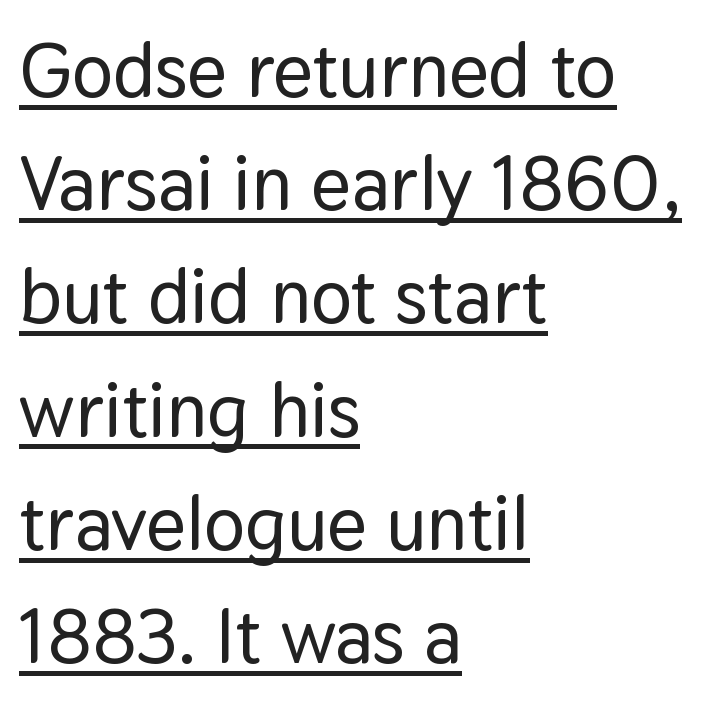
Q: Is the text italic (slanted)? A: No, it is upright.
Q: Is the typeface a serif or a sans-serif typeface? A: Sans-serif.
Q: Is the text underlined? A: Yes.
Q: How is the paragraph aligned? A: Left-aligned.
Q: Is the spacing between letters normal or unusually wide? A: Normal.
Q: Is the spacing between lines tight, normal or loose? A: Normal.
Q: Width (condensed, normal, or wide)? A: Normal.
Q: Stroke contrast? A: Low.
Q: x-height? A: Medium.
Q: Monospaced? A: No.
